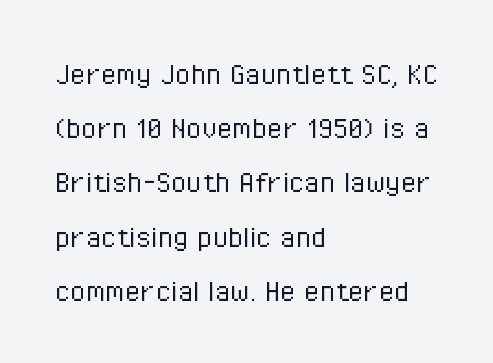
{"serif": "no", "italic": "no", "bold": "no", "weight": "light", "width": "condensed", "stroke_contrast": "low", "x_height": "medium", "monospaced": "no", "underline": "no", "align": "left", "line_spacing": "normal", "line_spacing_ratio": 1.55, "letter_spacing": "normal", "letter_spacing_em": 0.0, "glyph_px": 35}
